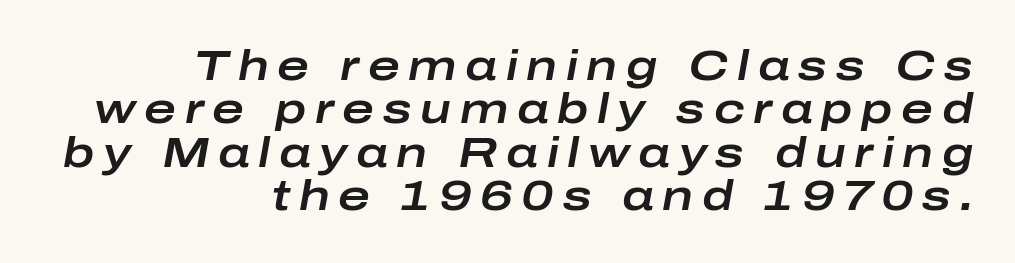
{"italic": "yes", "lean": "right", "slant_degrees": 10, "width": "wide", "stroke_contrast": "low", "x_height": "medium", "monospaced": "no", "underline": "no", "align": "right", "line_spacing": "tight", "line_spacing_ratio": 1.01, "letter_spacing": "wide", "letter_spacing_em": 0.2, "glyph_px": 43}
